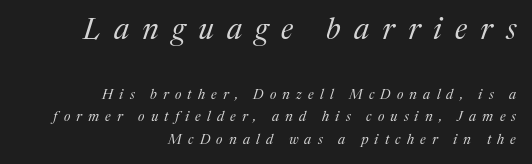
The image shows 30 px regular-weight serif type, italic (leaning right); set right-aligned, normal line spacing (1.6x), unusually wide letter spacing (+0.44 em), not underlined; the first (top) block is 2.14x larger; medium stroke contrast and a medium x-height.
